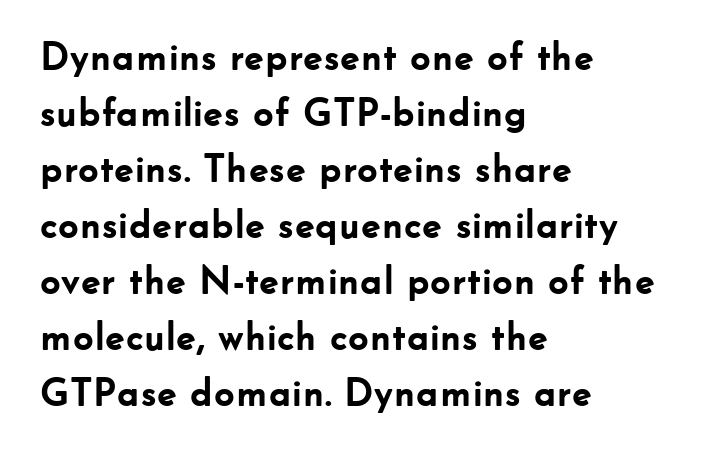
{"serif": "no", "italic": "no", "bold": "yes", "weight": "semibold", "width": "normal", "stroke_contrast": "low", "x_height": "small", "monospaced": "no", "underline": "no", "align": "left", "line_spacing": "normal", "line_spacing_ratio": 1.4, "letter_spacing": "normal", "letter_spacing_em": 0.0, "glyph_px": 40}
